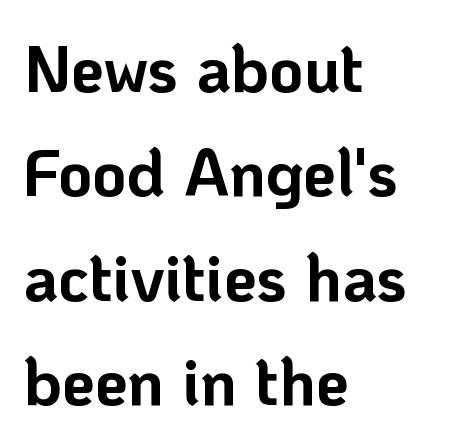
The image shows 66 px bold sans-serif type, upright; set left-aligned, normal line spacing (1.58x), normal letter spacing, not underlined; low stroke contrast and a medium x-height.
